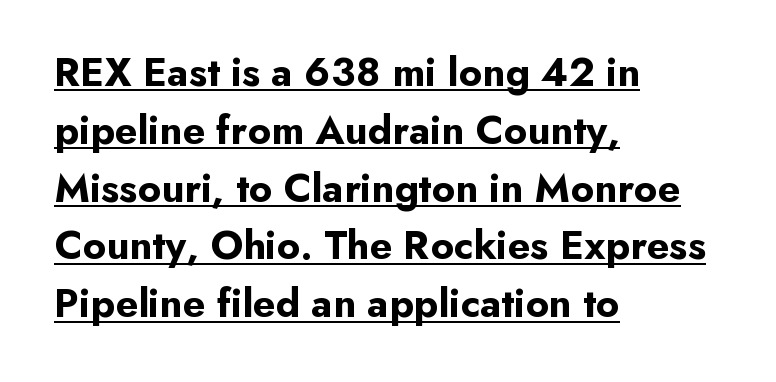
{"serif": "no", "italic": "no", "bold": "yes", "weight": "bold", "width": "normal", "stroke_contrast": "low", "x_height": "small", "monospaced": "no", "underline": "yes", "align": "left", "line_spacing": "normal", "line_spacing_ratio": 1.41, "letter_spacing": "normal", "letter_spacing_em": 0.0, "glyph_px": 41}
